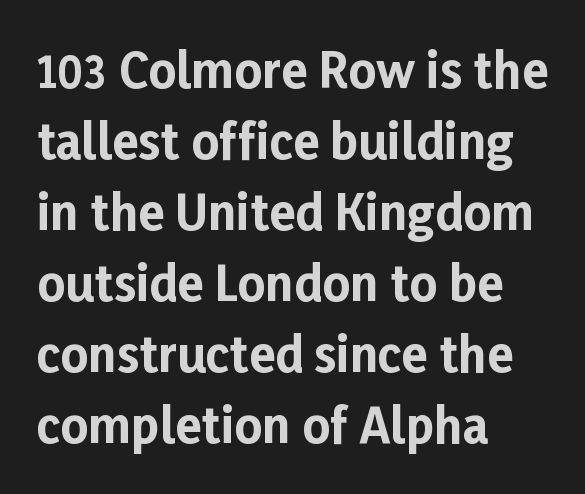
{"serif": "no", "italic": "no", "bold": "yes", "weight": "bold", "width": "normal", "stroke_contrast": "low", "x_height": "medium", "monospaced": "no", "underline": "no", "align": "left", "line_spacing": "normal", "line_spacing_ratio": 1.48, "letter_spacing": "normal", "letter_spacing_em": 0.0, "glyph_px": 48}
